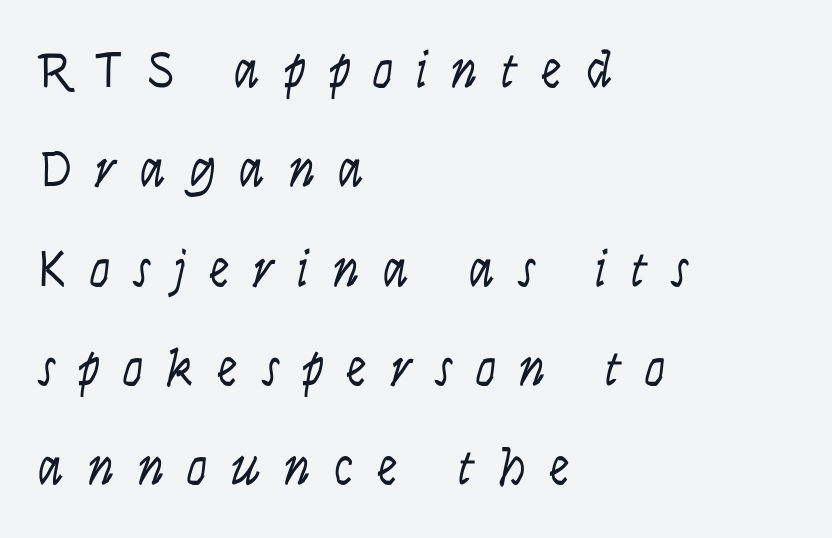
{"serif": "no", "bold": "no", "weight": "light", "width": "condensed", "stroke_contrast": "low", "x_height": "large", "monospaced": "no", "underline": "no", "align": "left", "line_spacing": "loose", "line_spacing_ratio": 1.91, "letter_spacing": "wide", "letter_spacing_em": 0.45, "glyph_px": 52}
